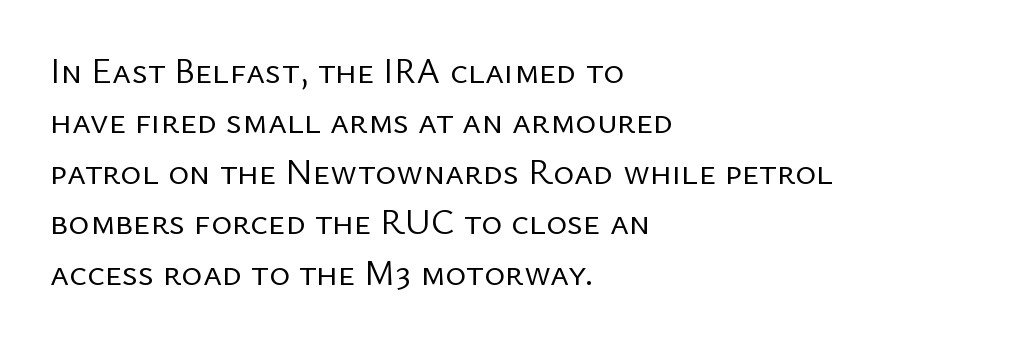
{"serif": "no", "italic": "no", "bold": "no", "weight": "regular", "width": "normal", "stroke_contrast": "low", "x_height": "medium", "monospaced": "no", "underline": "no", "align": "left", "line_spacing": "normal", "line_spacing_ratio": 1.4, "letter_spacing": "normal", "letter_spacing_em": 0.0, "glyph_px": 36}
